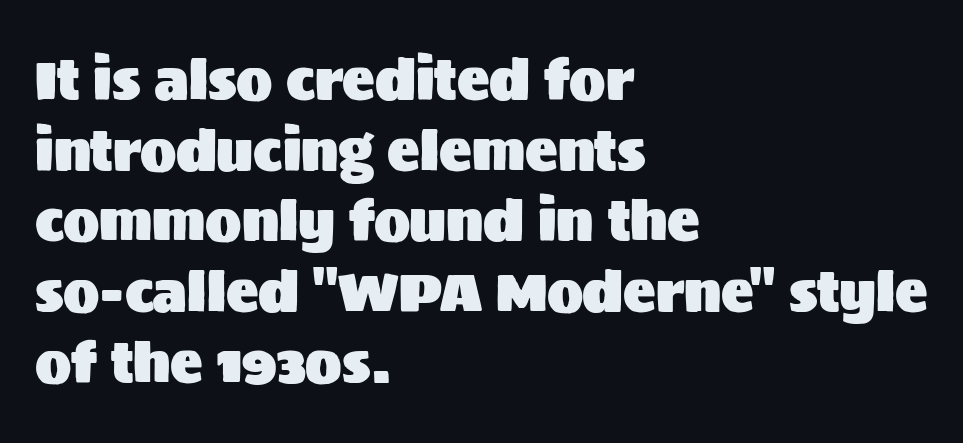
{"serif": "no", "italic": "no", "width": "normal", "stroke_contrast": "medium", "x_height": "large", "monospaced": "no", "underline": "no", "align": "left", "line_spacing": "normal", "line_spacing_ratio": 1.31, "letter_spacing": "normal", "letter_spacing_em": 0.0, "glyph_px": 54}
